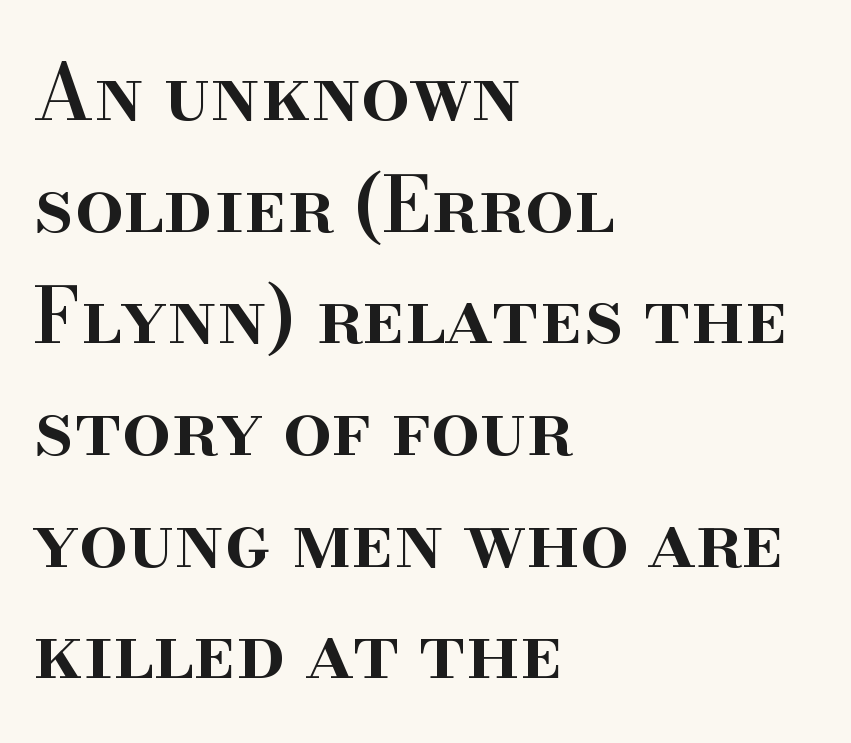
Casual observation: everything's shoved over to the left. Nobody touched the tracking dial on this one. Only glyphs here, with clear space below each row. Normally led — the rows are evenly, conventionally spaced.
